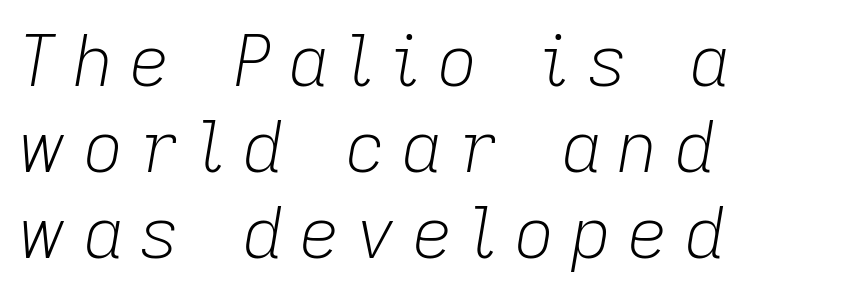
Q: Is the text bold? A: No.
Q: Is the text italic (slanted)? A: Yes, it leans right by about 9 degrees.
Q: Is the text underlined? A: No.
Q: How is the paragraph aligned? A: Left-aligned.
Q: Is the spacing between letters normal or unusually wide? A: Unusually wide.
Q: Width (condensed, normal, or wide)? A: Normal.
Q: Stroke contrast? A: Low.
Q: x-height? A: Medium.
Q: Monospaced? A: No.
